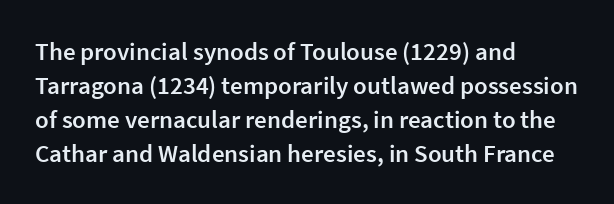
The image shows 25 px text type, upright; set left-aligned, normal line spacing (1.36x), normal letter spacing, not underlined.
